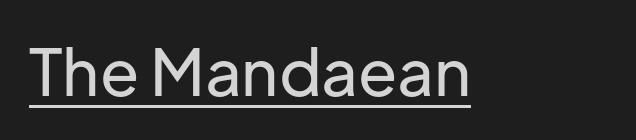
Do the letters lean? They stand straight. The line texture is even and compact thanks to regular tracking. Character widths vary here, with narrow letters taking less room than wide ones. The words here are underlined. The font family rendered here belongs to the sans-serif group.
